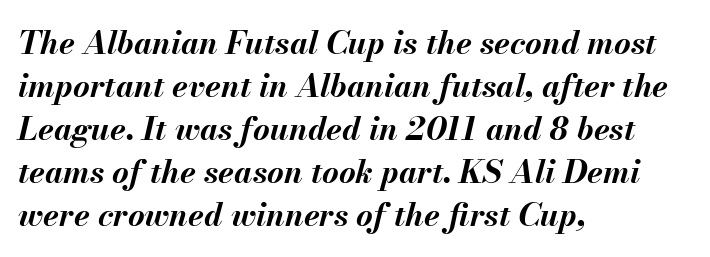
The letters advance in unequal steps, a hallmark of proportional type. These lines carry a lot of weight — the face is fully bold. Whoever set this chose a conventional vertical rhythm. The tracking reads as untouched default to a designer's eye. The string is rendered with underlining switched off.
